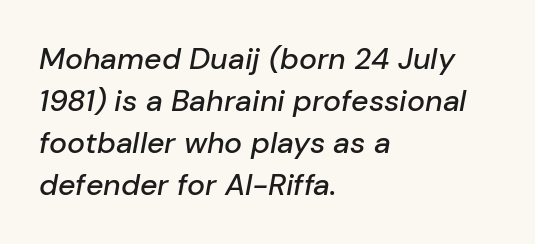
{"italic": "yes", "lean": "right", "slant_degrees": 10, "width": "normal", "stroke_contrast": "low", "x_height": "medium", "monospaced": "no", "underline": "no", "align": "left", "line_spacing": "normal", "line_spacing_ratio": 1.4, "letter_spacing": "normal", "letter_spacing_em": 0.0, "glyph_px": 30}
